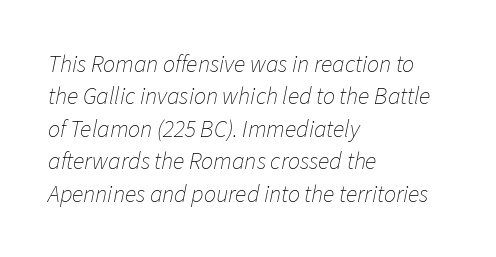
{"italic": "yes", "lean": "right", "slant_degrees": 11, "bold": "no", "underline": "no", "align": "left", "line_spacing": "normal", "line_spacing_ratio": 1.35, "letter_spacing": "normal", "letter_spacing_em": 0.0, "glyph_px": 24}
